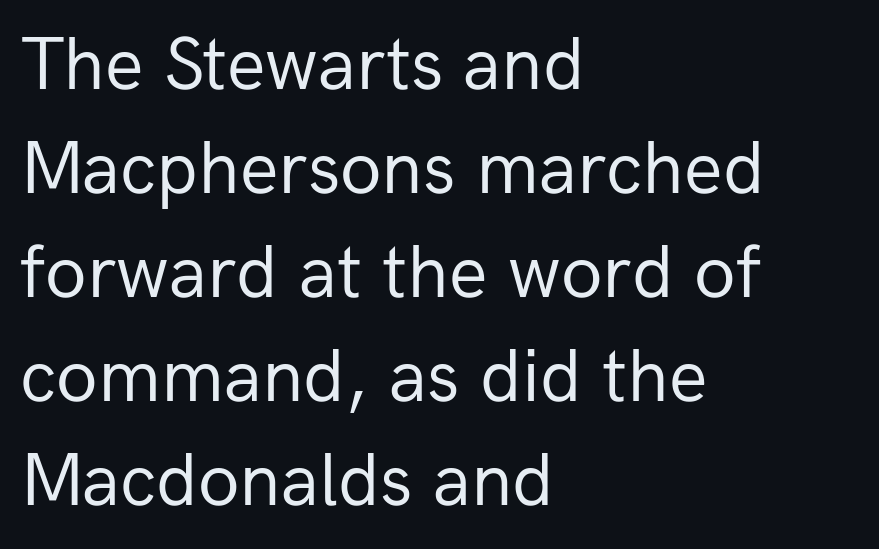
{"serif": "no", "italic": "no", "bold": "no", "weight": "regular", "width": "normal", "stroke_contrast": "low", "x_height": "medium", "monospaced": "no", "underline": "no", "align": "left", "line_spacing": "normal", "line_spacing_ratio": 1.37, "letter_spacing": "normal", "letter_spacing_em": 0.0, "glyph_px": 76}
